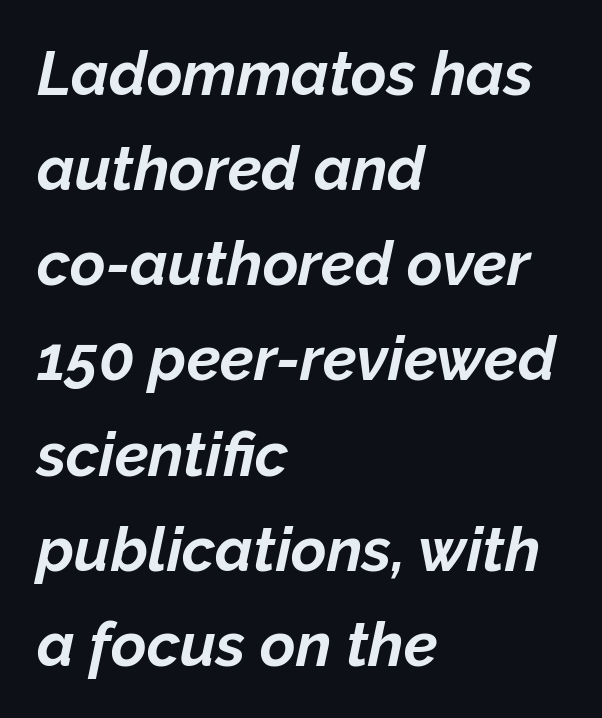
The letters are slanted; this is an italic face. These lines are rendered in a variable-pitch font. Pretty heavy lettering here — definitely bold. The gaps between neighbouring characters are ordinary and unremarkable. One glance says typical: line gaps are just what's usual.
